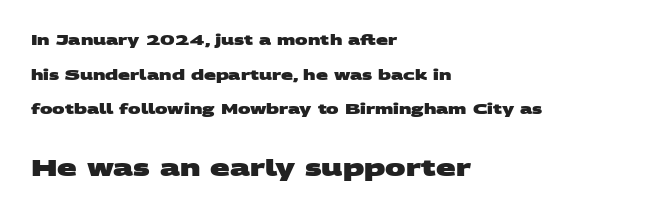
{"bold": "yes", "underline": "no", "align": "left", "line_spacing": "loose", "line_spacing_ratio": 2.47, "letter_spacing": "normal", "letter_spacing_em": 0.0, "larger_block": "second", "size_ratio": 1.64, "glyph_px": 23}
